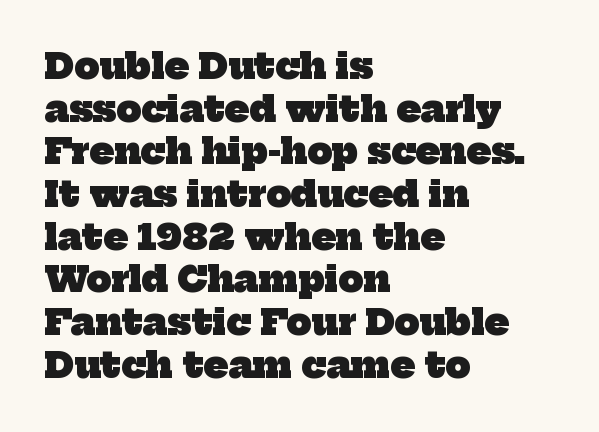
Plain, unruled lines of type. The letterforms sit shoulder to shoulder at normal distance. Is this a fixed-width face? No — the glyphs have proportional, varying widths. Observe the serifs anchoring each vertical stroke in this sample.
